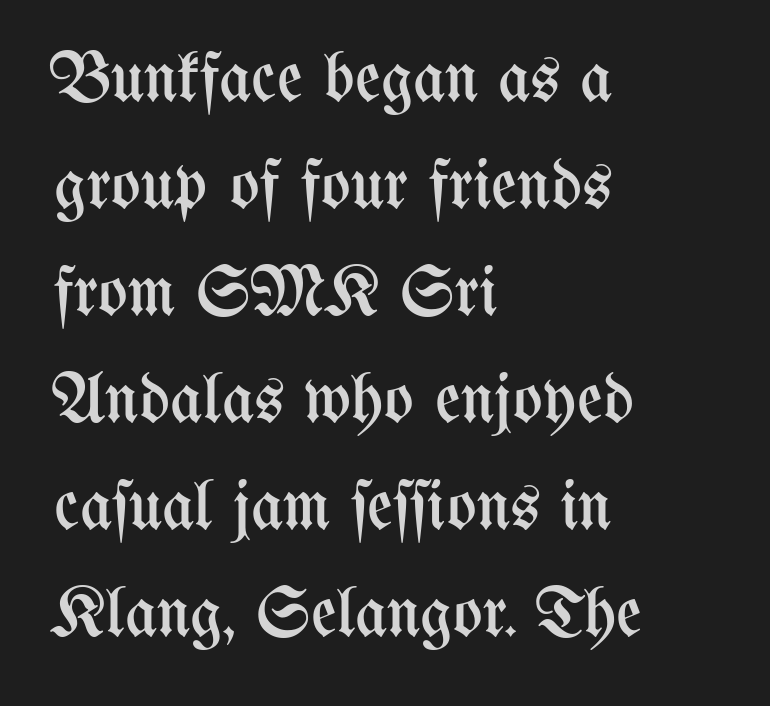
Unmarked baselines from the first word to the last. Leading: standard. Leftover space on each line is placed entirely after the last word. Here the designer chose a conventional face with non-uniform glyph widths. The horizontal fit of the characters is conventional and even.
